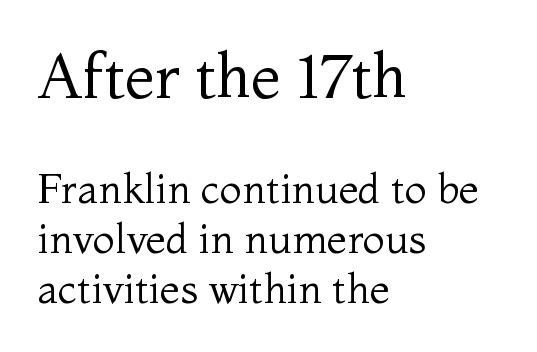
The image shows 62 px regular-weight serif type, upright; set left-aligned, line spacing 1.22x, normal letter spacing, not underlined; the first (top) block is 1.51x larger; medium stroke contrast and a medium x-height.
